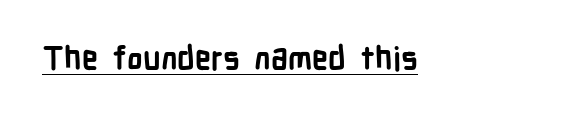
The image shows 32 px semibold, condensed sans-serif type, upright; set normal letter spacing, underlined; low stroke contrast and a medium x-height.
